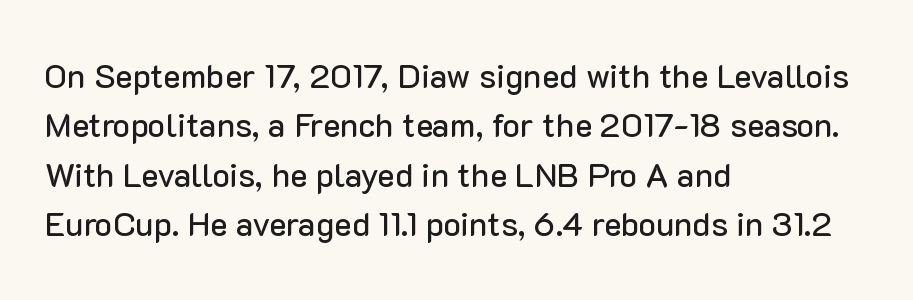
The image shows 33 px sans-serif type, upright; set left-aligned, normal line spacing (1.5x), normal letter spacing, not underlined; low stroke contrast and a medium x-height.
